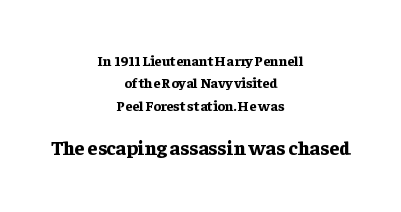
The image shows 20 px bold type, upright; set centered, normal line spacing (1.6x), normal letter spacing, not underlined; the second (bottom) block is 1.43x larger.
